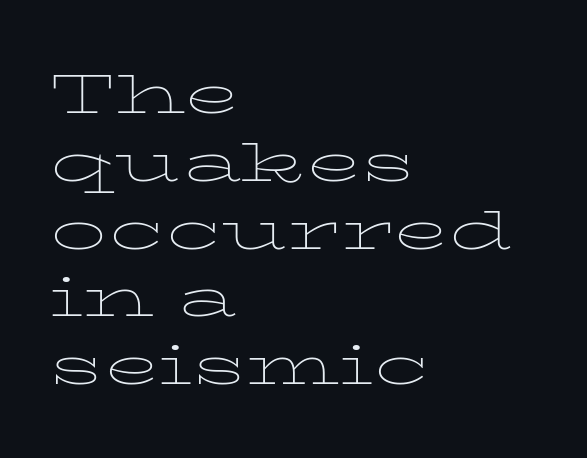
Q: Is the text bold? A: No.
Q: Is the text italic (slanted)? A: No, it is upright.
Q: Is the typeface a serif or a sans-serif typeface? A: Serif.
Q: Is the text underlined? A: No.
Q: How is the paragraph aligned? A: Left-aligned.
Q: Is the spacing between letters normal or unusually wide? A: Normal.
Q: Width (condensed, normal, or wide)? A: Wide.
Q: Stroke contrast? A: Low.
Q: x-height? A: Medium.
Q: Monospaced? A: No.
